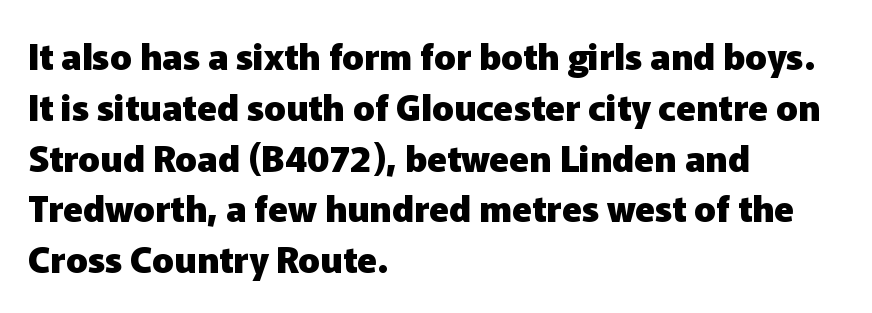
The image shows 36 px heavy sans-serif type, upright; set left-aligned, normal line spacing (1.41x), normal letter spacing, not underlined; low stroke contrast and a medium x-height.
